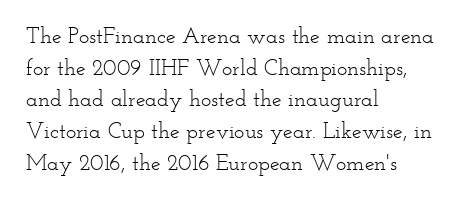
Ordinary non-slanted type is in use. Whoever set this chose a conventional vertical rhythm. Nothing unusual about the tracking: characters are spaced as the font intends. Every row of glyphs begins at an identical x-position on the left.
